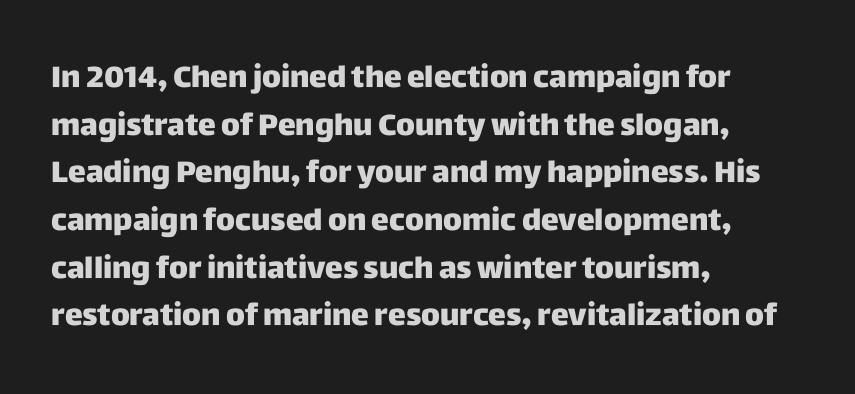
{"serif": "no", "italic": "no", "bold": "yes", "weight": "heavy", "width": "normal", "stroke_contrast": "low", "x_height": "large", "monospaced": "no", "underline": "no", "align": "left", "line_spacing": "normal", "line_spacing_ratio": 1.59, "letter_spacing": "normal", "letter_spacing_em": 0.0, "glyph_px": 30}
